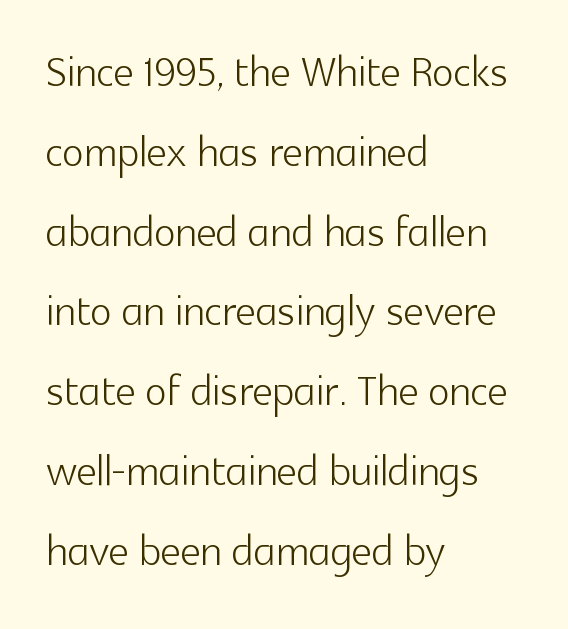
Each row of text sits above clean, open space. No letter is thick-stroked: the sample isn't bold. Look at the tracking — it's just the regular setting, nothing added. Proportional: the letters do not fall into vertical columns. Interline gaps are of average width in this sample.
